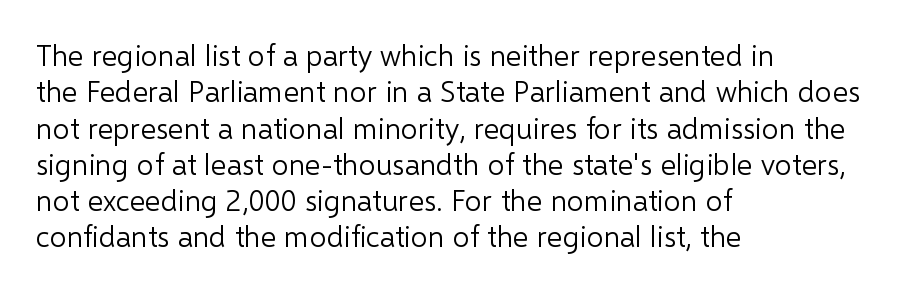
{"serif": "no", "italic": "no", "bold": "no", "weight": "light", "width": "normal", "stroke_contrast": "low", "x_height": "medium", "monospaced": "no", "underline": "no", "align": "left", "line_spacing_ratio": 1.21, "letter_spacing": "normal", "letter_spacing_em": 0.0, "glyph_px": 30}
